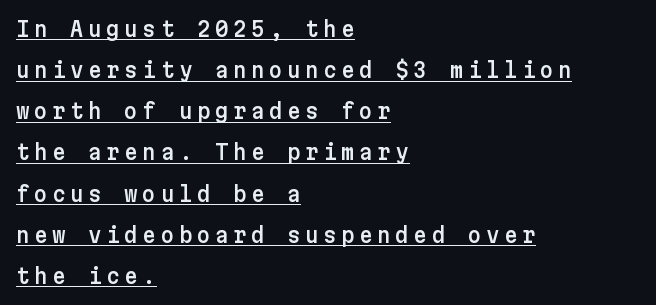
Q: Is the text italic (slanted)? A: No, it is upright.
Q: Is the text underlined? A: Yes.
Q: How is the paragraph aligned? A: Left-aligned.
Q: Is the spacing between letters normal or unusually wide? A: Unusually wide.
Q: Is the spacing between lines tight, normal or loose? A: Loose.
